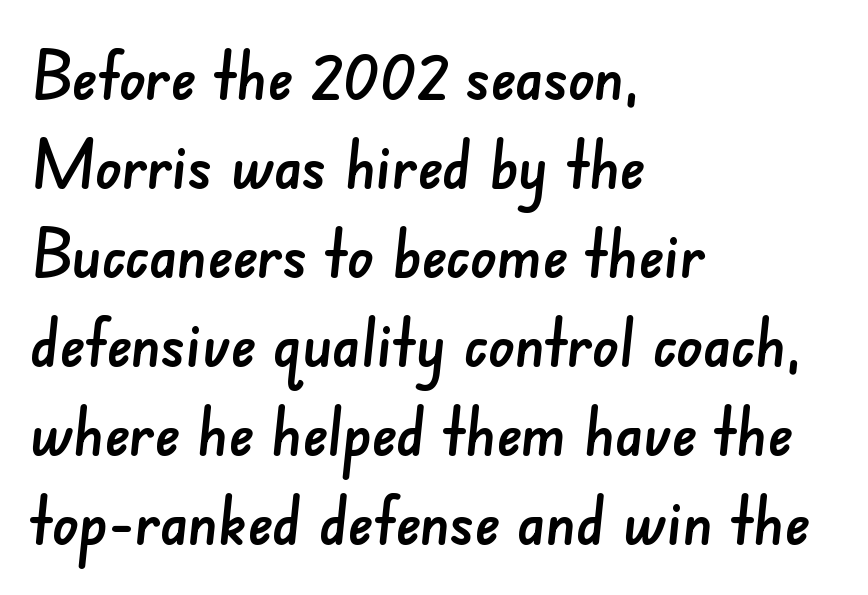
Q: Is the typeface a serif or a sans-serif typeface? A: Sans-serif.
Q: Is the text underlined? A: No.
Q: How is the paragraph aligned? A: Left-aligned.
Q: Is the spacing between letters normal or unusually wide? A: Normal.
Q: Is the spacing between lines tight, normal or loose? A: Normal.
Q: Width (condensed, normal, or wide)? A: Normal.
Q: Stroke contrast? A: Low.
Q: x-height? A: Small.
Q: Monospaced? A: No.
